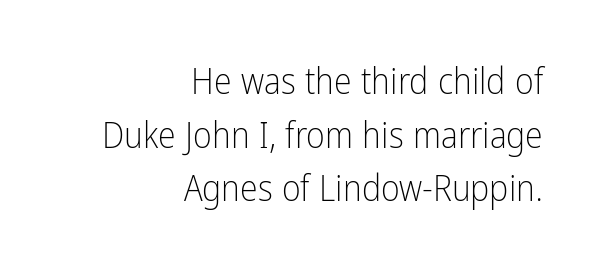
The image shows 36 px light, condensed sans-serif type, upright; set right-aligned, normal line spacing (1.49x), normal letter spacing, not underlined; low stroke contrast and a medium x-height.
